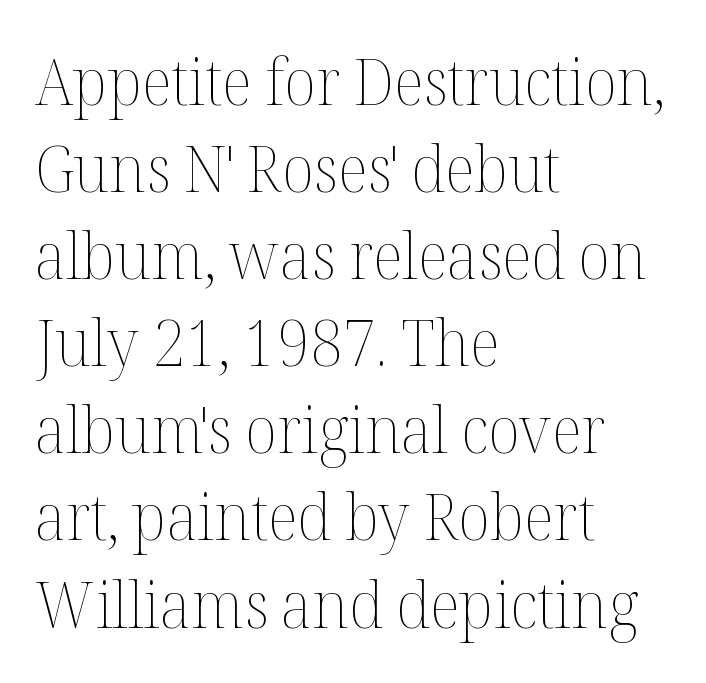
{"italic": "no", "bold": "no", "weight": "thin", "width": "normal", "stroke_contrast": "medium", "x_height": "medium", "monospaced": "no", "underline": "no", "align": "left", "line_spacing": "normal", "line_spacing_ratio": 1.34, "letter_spacing": "normal", "letter_spacing_em": 0.0, "glyph_px": 65}
